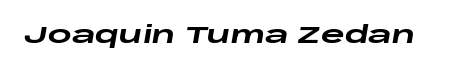
Looking at the ascenders, they clearly lean. Caption: standard tracking, unaltered. Pretty heavy lettering here — definitely bold. The baseline area is clear.
